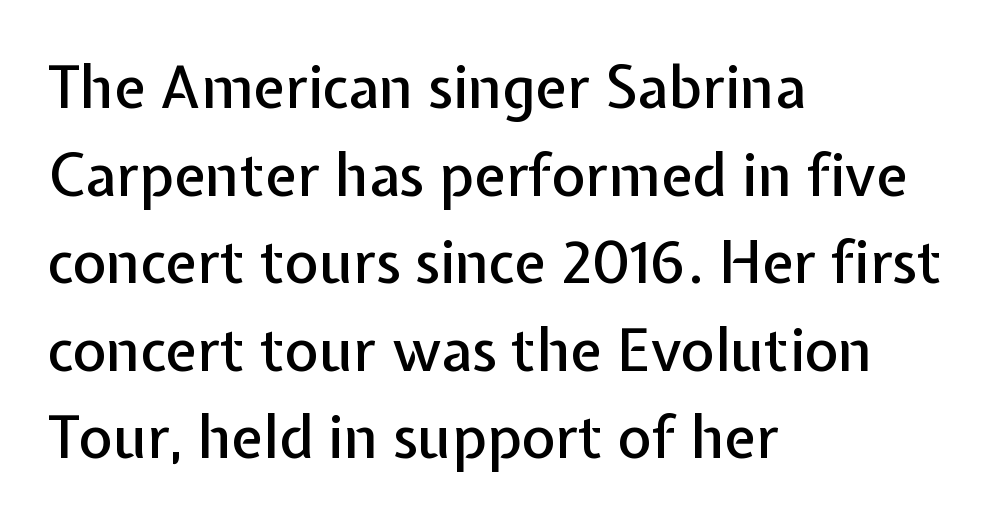
Q: Is the text italic (slanted)? A: No, it is upright.
Q: Is the typeface a serif or a sans-serif typeface? A: Sans-serif.
Q: Is the text underlined? A: No.
Q: How is the paragraph aligned? A: Left-aligned.
Q: Is the spacing between letters normal or unusually wide? A: Normal.
Q: Is the spacing between lines tight, normal or loose? A: Normal.
Q: Width (condensed, normal, or wide)? A: Normal.
Q: Stroke contrast? A: Low.
Q: x-height? A: Medium.
Q: Monospaced? A: No.
